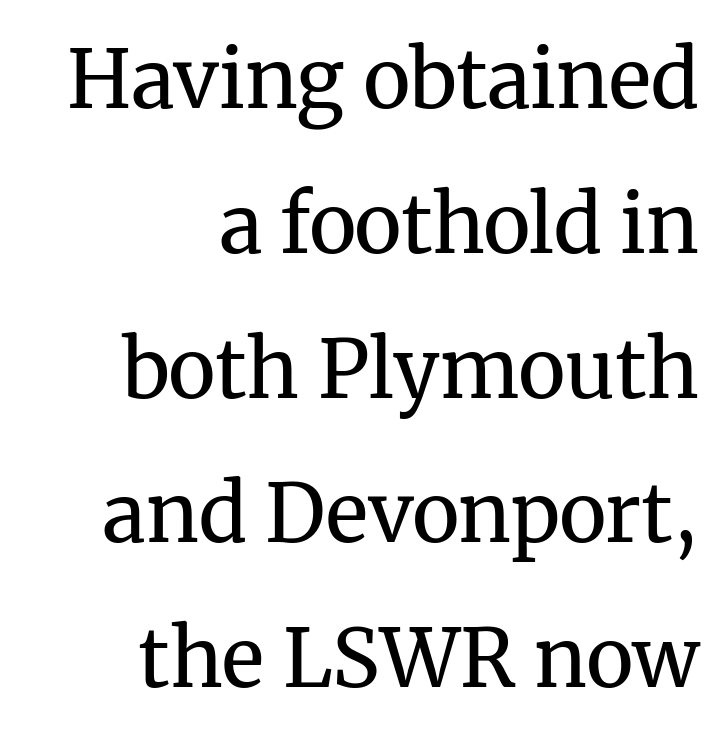
The image shows 80 px regular-weight serif type, upright; set right-aligned, line spacing 1.81x, normal letter spacing, not underlined; medium stroke contrast and a medium x-height.
